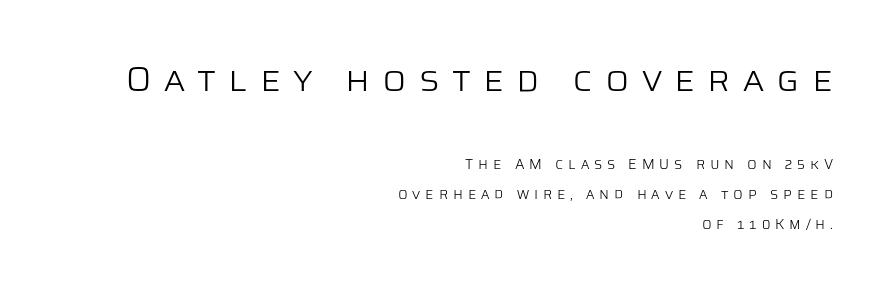
Q: Is the text bold? A: No.
Q: Is the text italic (slanted)? A: No, it is upright.
Q: Is the typeface a serif or a sans-serif typeface? A: Sans-serif.
Q: Is the text underlined? A: No.
Q: How is the paragraph aligned? A: Right-aligned.
Q: Is the spacing between letters normal or unusually wide? A: Unusually wide.
Q: Is the spacing between lines tight, normal or loose? A: Loose.
Q: Which block of text is set in a larger size, the first (top) or the second (bottom)? A: The first (top) one.
Q: Width (condensed, normal, or wide)? A: Normal.
Q: Stroke contrast? A: Low.
Q: x-height? A: Large.
Q: Monospaced? A: No.
